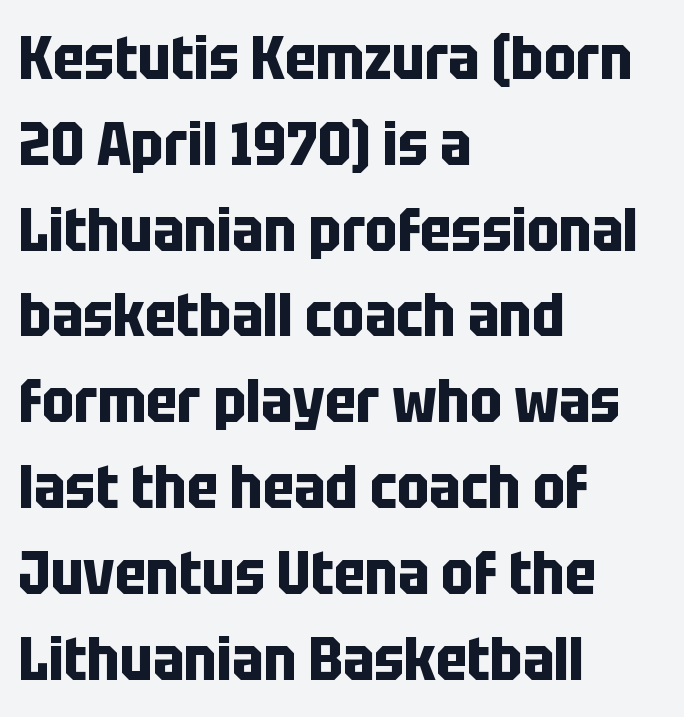
The image shows 60 px bold, condensed sans-serif type, upright; set left-aligned, normal line spacing (1.43x), normal letter spacing, not underlined; low stroke contrast and a large x-height.
